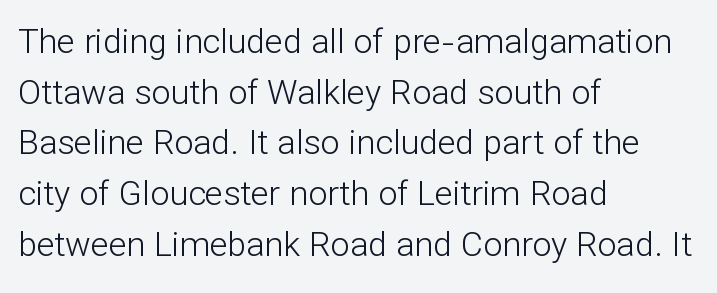
Q: Is the text bold? A: No.
Q: Is the text italic (slanted)? A: No, it is upright.
Q: Is the typeface a serif or a sans-serif typeface? A: Sans-serif.
Q: Is the text underlined? A: No.
Q: How is the paragraph aligned? A: Left-aligned.
Q: Is the spacing between letters normal or unusually wide? A: Normal.
Q: Is the spacing between lines tight, normal or loose? A: Normal.
Q: Width (condensed, normal, or wide)? A: Normal.
Q: Stroke contrast? A: Low.
Q: x-height? A: Medium.
Q: Monospaced? A: No.
